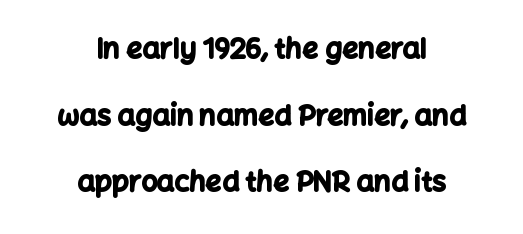
Type style note: lacks serifs. This rendering uses center alignment, leaving both contours irregular but symmetric. Students, observe: this is what heavily led, spacious text looks like. The gaps between neighbouring characters are ordinary and unremarkable. Set as a true bold cut, around the 700 mark. Lines of text with bare space underneath.
